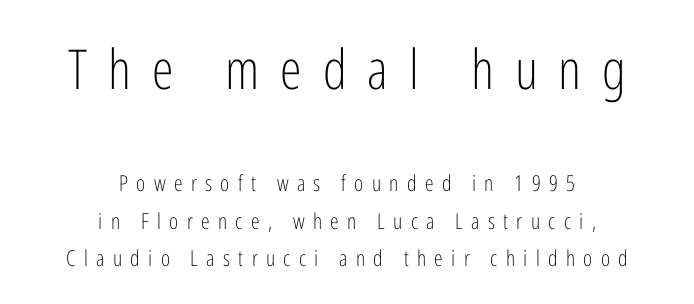
The image shows 55 px light, condensed sans-serif type, upright; set centered, normal line spacing (1.7x), unusually wide letter spacing (+0.38 em), not underlined; the first (top) block is 2.5x larger; low stroke contrast and a medium x-height.
